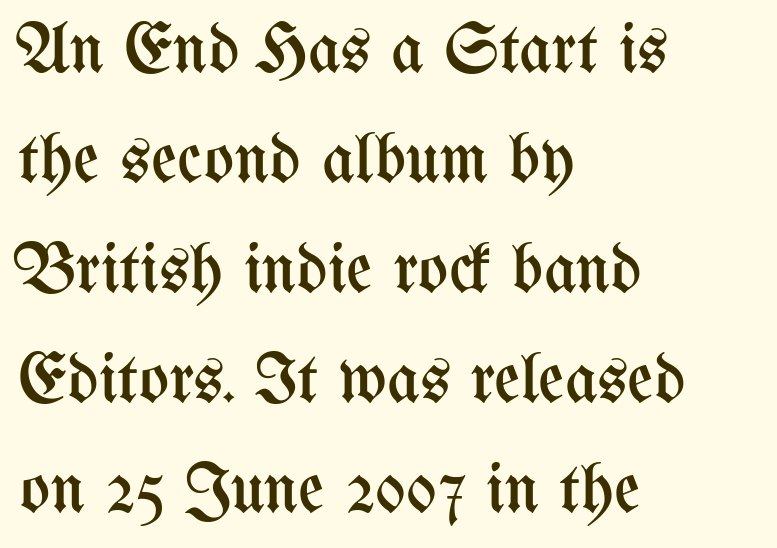
{"italic": "no", "bold": "no", "weight": "regular", "width": "condensed", "stroke_contrast": "medium", "x_height": "medium", "monospaced": "no", "underline": "no", "align": "left", "line_spacing": "normal", "line_spacing_ratio": 1.55, "letter_spacing": "normal", "letter_spacing_em": 0.0, "glyph_px": 71}
